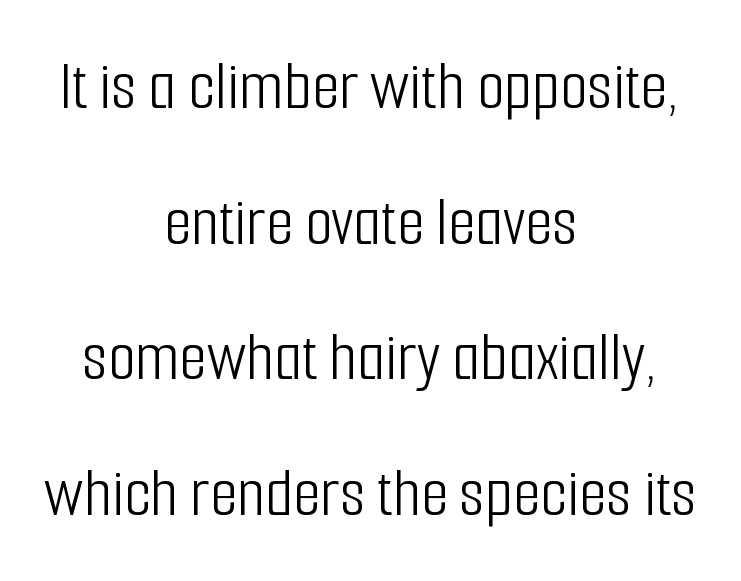
Descenders are the only things crossing below the line. Vertical strokes here are truly vertical. The lines are quadded center. Bold? No — there's no thickening of the strokes. Do the characters align in a grid? No, the font is proportional.
